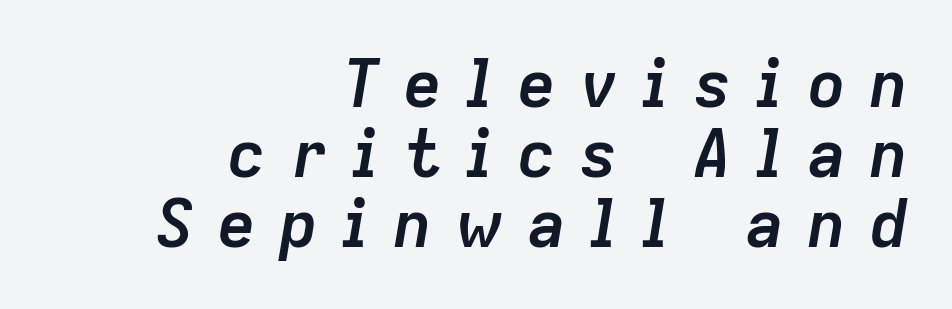
Q: Is the text bold? A: Yes.
Q: Is the text italic (slanted)? A: Yes, it leans right by about 9 degrees.
Q: Is the text underlined? A: No.
Q: How is the paragraph aligned? A: Right-aligned.
Q: Is the spacing between letters normal or unusually wide? A: Unusually wide.
Q: Is the spacing between lines tight, normal or loose? A: Tight.
Q: Width (condensed, normal, or wide)? A: Normal.
Q: Stroke contrast? A: Low.
Q: x-height? A: Medium.
Q: Monospaced? A: No.
